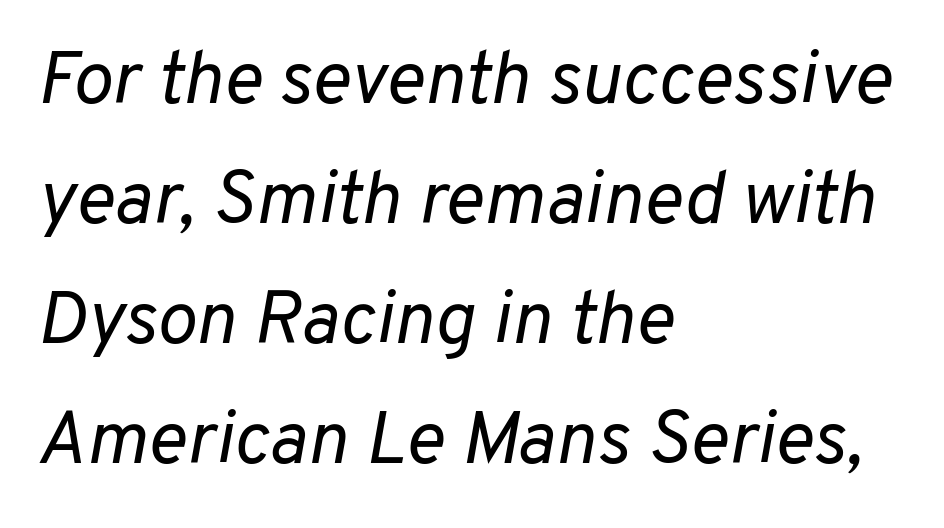
{"italic": "yes", "lean": "right", "slant_degrees": 10, "bold": "no", "weight": "regular", "width": "normal", "stroke_contrast": "low", "x_height": "medium", "monospaced": "no", "underline": "no", "align": "left", "line_spacing": "normal", "line_spacing_ratio": 1.6, "letter_spacing": "normal", "letter_spacing_em": 0.0, "glyph_px": 75}
